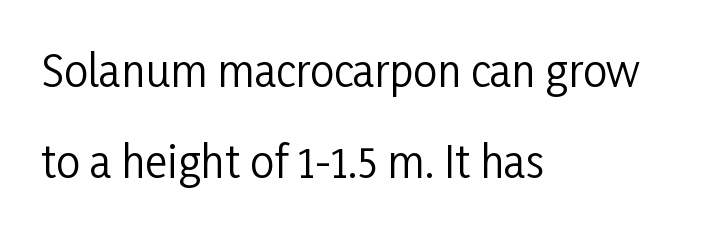
Q: Is the text bold? A: No.
Q: Is the text italic (slanted)? A: No, it is upright.
Q: Is the typeface a serif or a sans-serif typeface? A: Sans-serif.
Q: Is the text underlined? A: No.
Q: How is the paragraph aligned? A: Left-aligned.
Q: Is the spacing between letters normal or unusually wide? A: Normal.
Q: Is the spacing between lines tight, normal or loose? A: Loose.
Q: Width (condensed, normal, or wide)? A: Condensed.
Q: Stroke contrast? A: Low.
Q: x-height? A: Medium.
Q: Monospaced? A: No.
